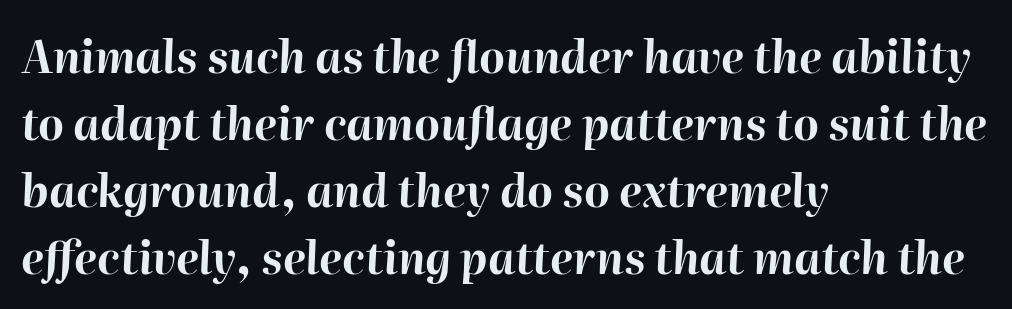
The image shows 44 px bold type, italic (leaning right); set left-aligned, normal line spacing (1.52x), normal letter spacing, not underlined; high stroke contrast and a medium x-height.
